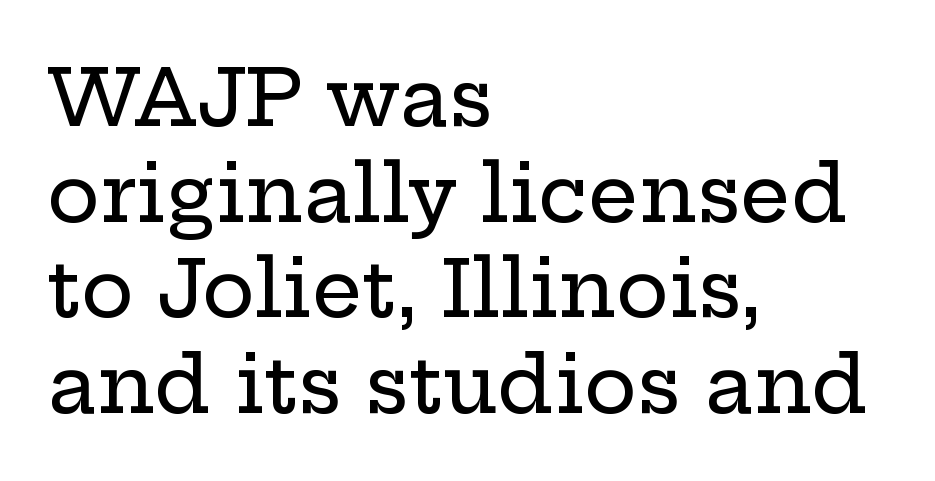
Unmarked baselines from the first word to the last. Glyph-to-glyph distance matches everyday printed text. The characters display serif detailing at their extremities. You could not count columns in this text — the font is proportionally spaced.
